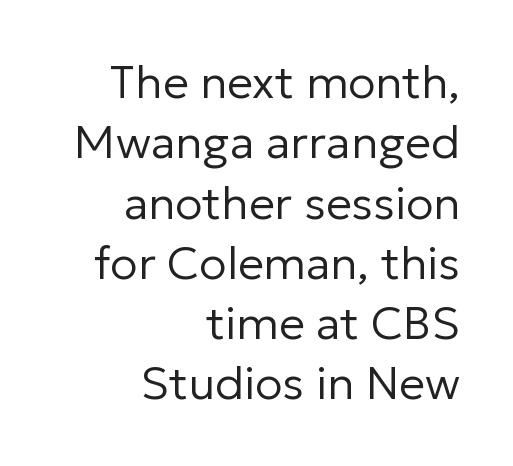
{"serif": "no", "italic": "no", "bold": "no", "weight": "regular", "width": "normal", "stroke_contrast": "low", "x_height": "medium", "monospaced": "no", "underline": "no", "align": "right", "line_spacing": "normal", "line_spacing_ratio": 1.31, "letter_spacing": "normal", "letter_spacing_em": 0.0, "glyph_px": 46}
